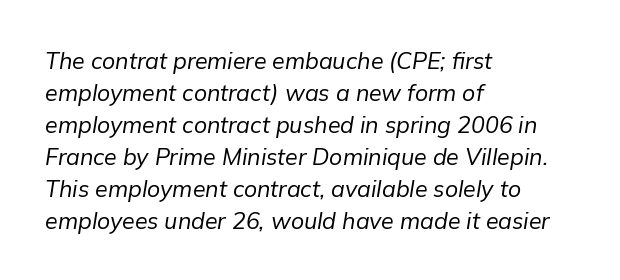
The image shows 23 px text type, italic (leaning right); set left-aligned, normal line spacing (1.39x), normal letter spacing, not underlined.
